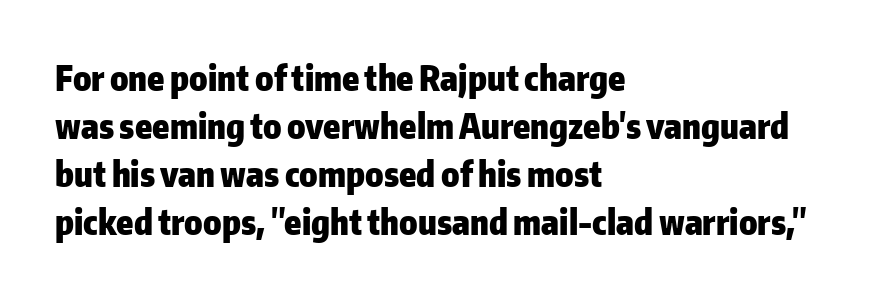
Q: Is the text bold? A: Yes.
Q: Is the text italic (slanted)? A: No, it is upright.
Q: Is the typeface a serif or a sans-serif typeface? A: Sans-serif.
Q: Is the text underlined? A: No.
Q: How is the paragraph aligned? A: Left-aligned.
Q: Is the spacing between letters normal or unusually wide? A: Normal.
Q: Is the spacing between lines tight, normal or loose? A: Normal.
Q: Width (condensed, normal, or wide)? A: Normal.
Q: Stroke contrast? A: Low.
Q: x-height? A: Medium.
Q: Monospaced? A: No.
